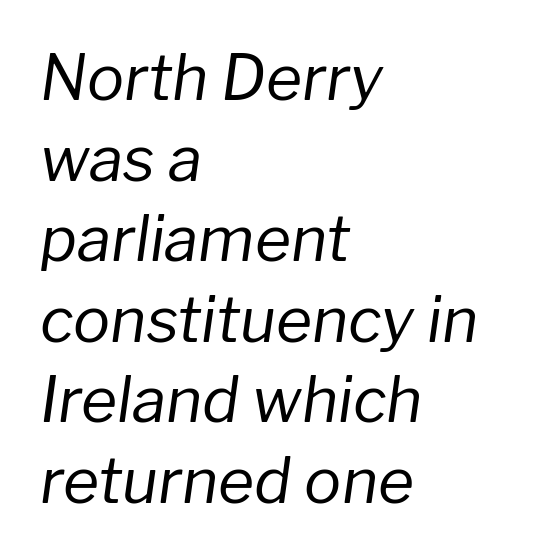
{"italic": "yes", "lean": "right", "slant_degrees": 8, "bold": "no", "weight": "regular", "width": "normal", "stroke_contrast": "low", "x_height": "medium", "monospaced": "no", "underline": "no", "align": "left", "line_spacing": "normal", "line_spacing_ratio": 1.3, "letter_spacing": "normal", "letter_spacing_em": 0.0, "glyph_px": 62}
